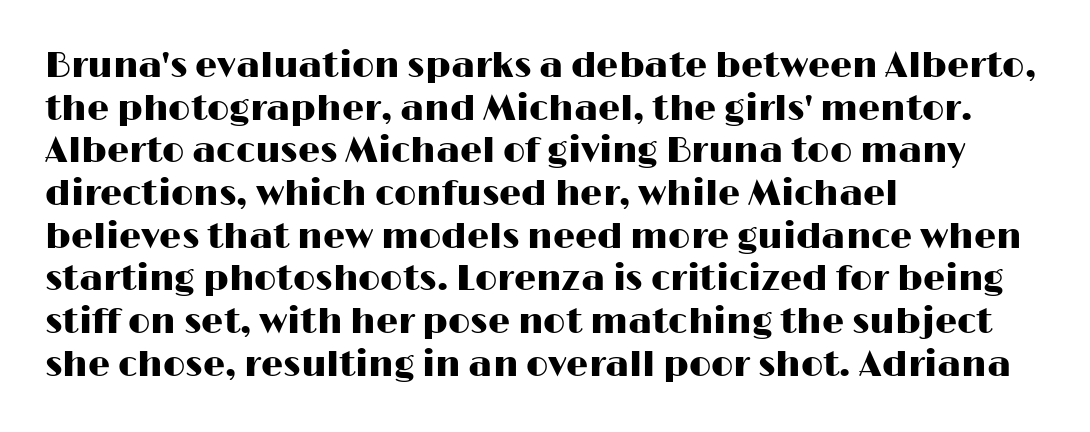
{"serif": "no", "italic": "no", "width": "wide", "stroke_contrast": "high", "x_height": "medium", "monospaced": "no", "underline": "no", "align": "left", "line_spacing_ratio": 1.22, "letter_spacing": "normal", "letter_spacing_em": 0.0, "glyph_px": 35}
